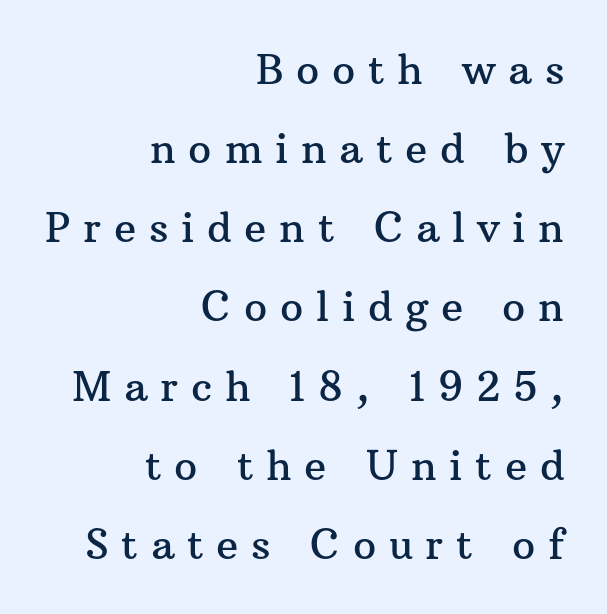
The image shows 41 px serif type, upright; set right-aligned, loose line spacing (1.93x), unusually wide letter spacing (+0.31 em), not underlined; medium stroke contrast and a medium x-height.
